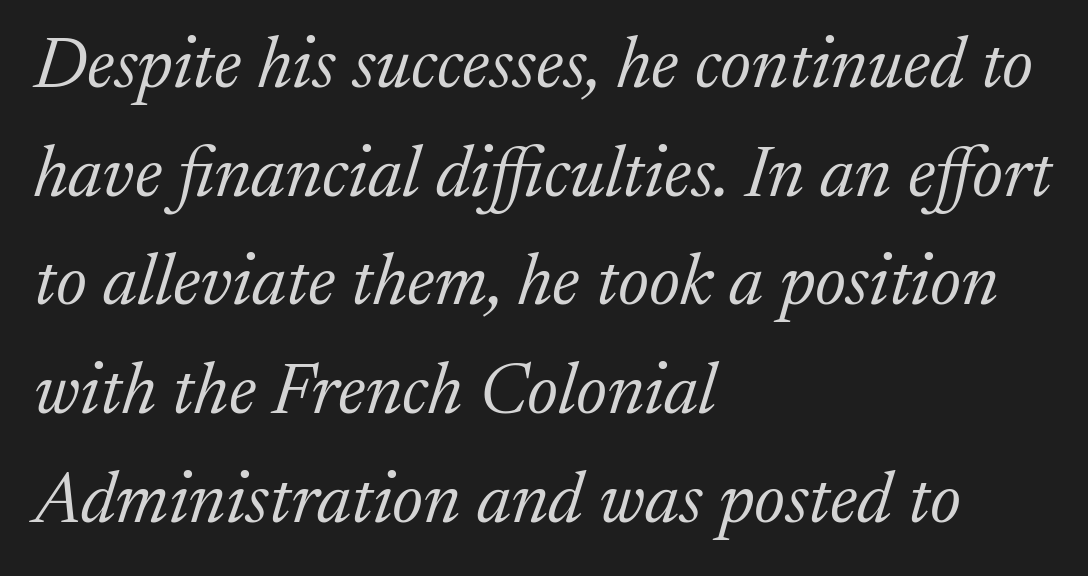
Note: serifs present on the glyphs. Stem width sits at or under what a default text font uses. The paragraph shown leans on its left margin. This sample has the flowing, uneven cadence of proportional lettering. The passage shown leans; its letterforms are oblique.
